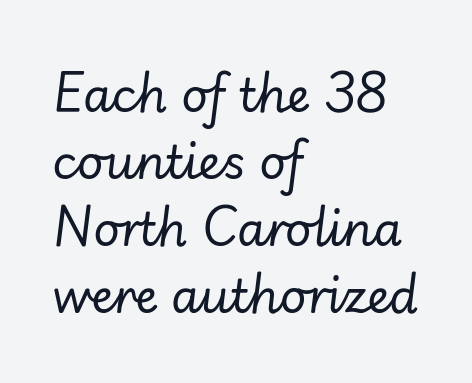
{"italic": "yes", "lean": "right", "slant_degrees": 7, "bold": "no", "weight": "regular", "width": "normal", "stroke_contrast": "low", "x_height": "small", "monospaced": "no", "underline": "no", "align": "left", "line_spacing": "normal", "line_spacing_ratio": 1.46, "letter_spacing": "normal", "letter_spacing_em": 0.0, "glyph_px": 46}
